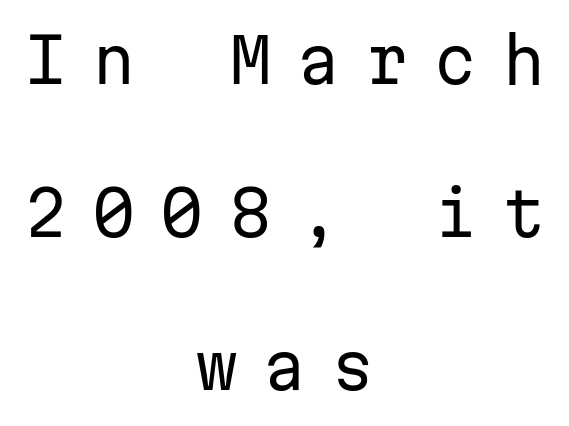
Q: Is the text bold? A: No.
Q: Is the text italic (slanted)? A: No, it is upright.
Q: Is the typeface a serif or a sans-serif typeface? A: Sans-serif.
Q: Is the text underlined? A: No.
Q: How is the paragraph aligned? A: Centered.
Q: Is the spacing between letters normal or unusually wide? A: Unusually wide.
Q: Is the spacing between lines tight, normal or loose? A: Loose.
Q: Width (condensed, normal, or wide)? A: Normal.
Q: Stroke contrast? A: Low.
Q: x-height? A: Medium.
Q: Monospaced? A: Yes.
